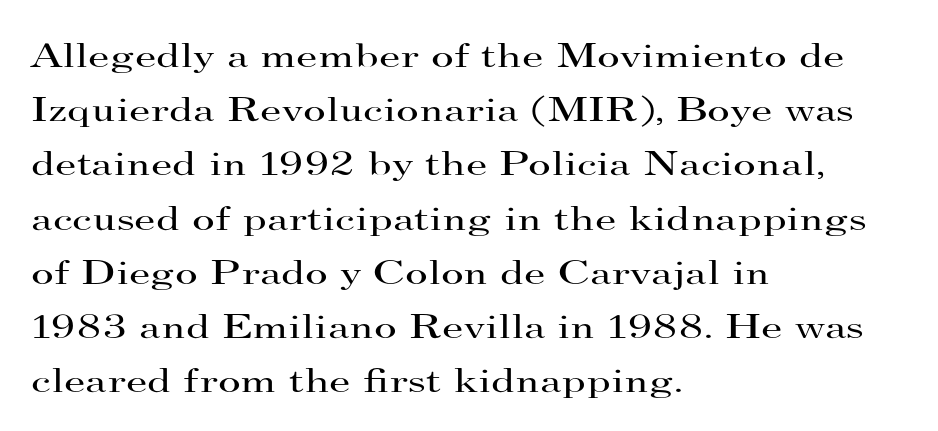
The image shows 35 px regular-weight, wide serif type, upright; set left-aligned, normal line spacing (1.55x), normal letter spacing, not underlined; high stroke contrast and a small x-height.
